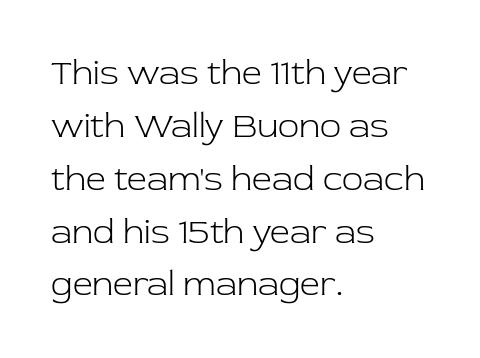
Q: Is the text bold? A: No.
Q: Is the text italic (slanted)? A: No, it is upright.
Q: Is the typeface a serif or a sans-serif typeface? A: Serif.
Q: Is the text underlined? A: No.
Q: How is the paragraph aligned? A: Left-aligned.
Q: Is the spacing between letters normal or unusually wide? A: Normal.
Q: Is the spacing between lines tight, normal or loose? A: Normal.
Q: Width (condensed, normal, or wide)? A: Normal.
Q: Stroke contrast? A: Low.
Q: x-height? A: Medium.
Q: Monospaced? A: No.
